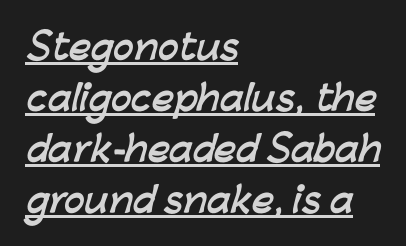
{"serif": "no", "bold": "yes", "weight": "semibold", "width": "normal", "stroke_contrast": "low", "x_height": "medium", "monospaced": "no", "underline": "yes", "align": "left", "line_spacing": "normal", "line_spacing_ratio": 1.5, "letter_spacing": "normal", "letter_spacing_em": 0.0, "glyph_px": 34}
